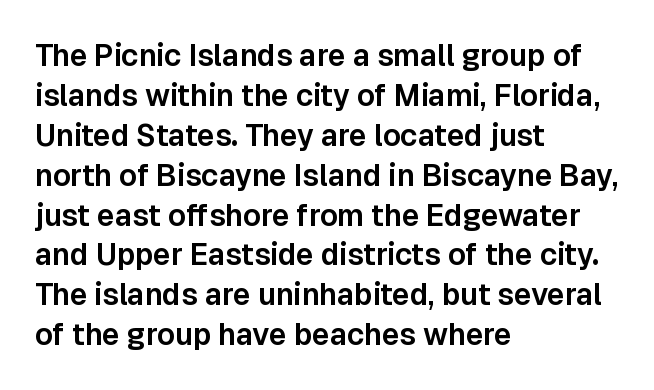
{"serif": "no", "italic": "no", "width": "normal", "stroke_contrast": "low", "x_height": "medium", "monospaced": "no", "underline": "no", "align": "left", "line_spacing": "normal", "line_spacing_ratio": 1.33, "letter_spacing": "normal", "letter_spacing_em": 0.0, "glyph_px": 30}
